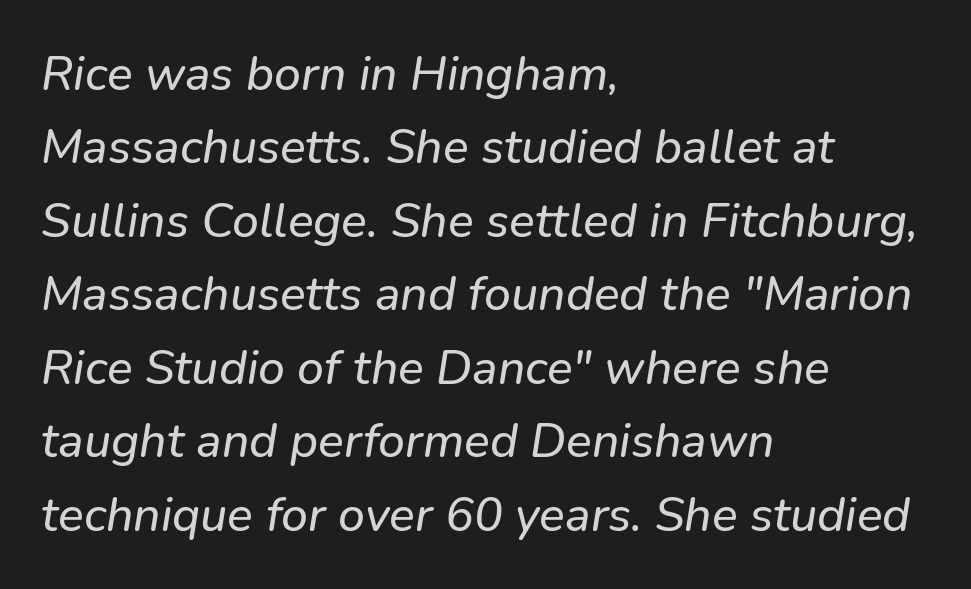
{"italic": "yes", "lean": "right", "slant_degrees": 9, "width": "normal", "stroke_contrast": "low", "x_height": "medium", "monospaced": "no", "underline": "no", "align": "left", "line_spacing": "normal", "line_spacing_ratio": 1.53, "letter_spacing": "normal", "letter_spacing_em": 0.0, "glyph_px": 48}
